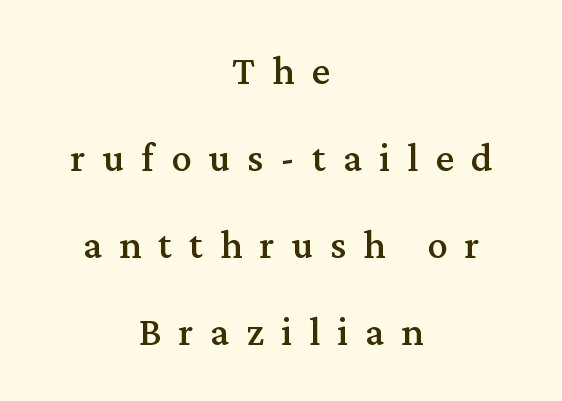
The image shows 41 px serif type, upright; set centered, loose line spacing (2.12x), unusually wide letter spacing (+0.41 em), not underlined; medium stroke contrast and a medium x-height.
